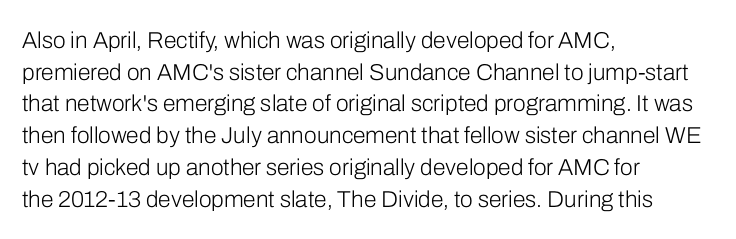
{"italic": "no", "bold": "no", "underline": "no", "align": "left", "line_spacing": "normal", "line_spacing_ratio": 1.38, "letter_spacing": "normal", "letter_spacing_em": 0.0, "glyph_px": 23}
